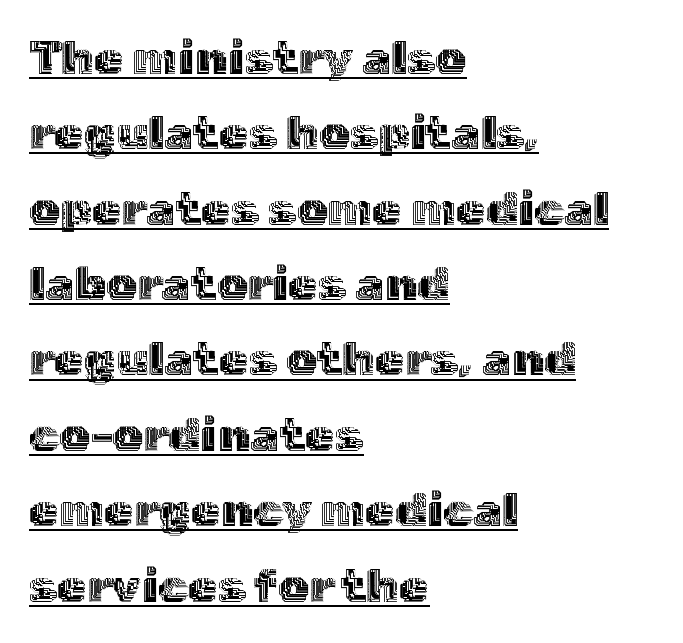
The image shows 48 px text type, upright; set left-aligned, normal line spacing (1.57x), normal letter spacing, underlined; a medium x-height.
